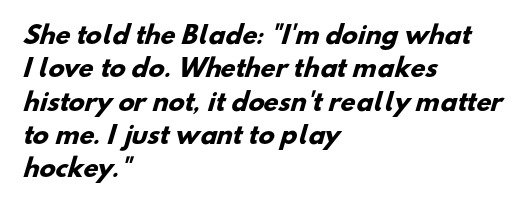
The image shows 24 px bold type; set left-aligned, normal line spacing (1.39x), normal letter spacing, not underlined.
